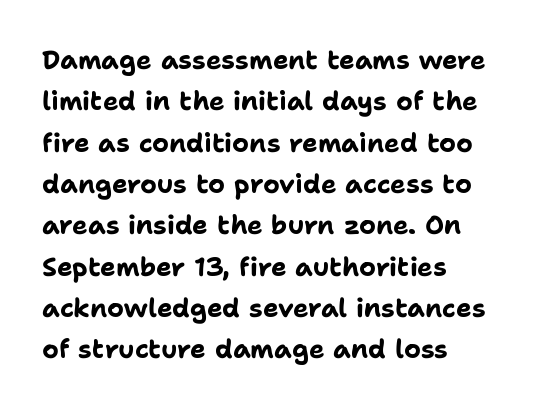
Descenders are the only things crossing below the line. Honestly, the row spacing looks completely unremarkable. The font is running at its bold setting. Inter-character spacing is left at the font's built-in metrics. Vertical strokes here are truly vertical.
